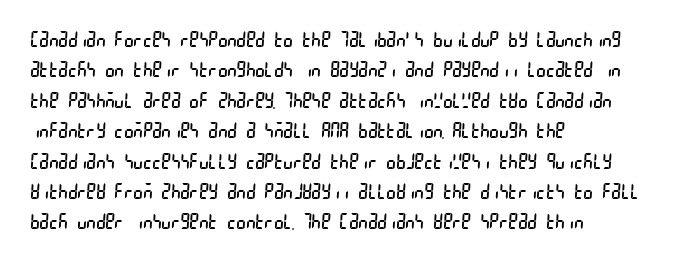
The image shows 20 px text type; set left-aligned, normal line spacing (1.52x), normal letter spacing, not underlined.
